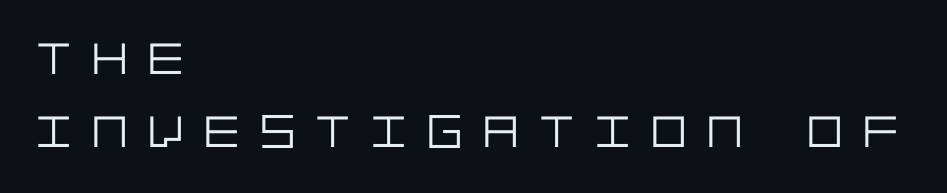
The text block is weighted toward the left margin, trailing off unevenly rightward. This block has exactly the height ordinary leading produces. Nope, not italic — everything's standing straight. Stems and bowls with no extra thickness — not bold.
